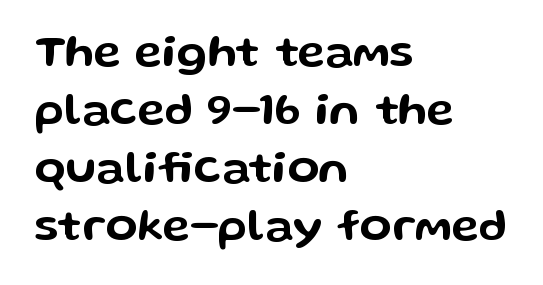
The words here are not underlined. Do the letters lean? They stand straight. Students, note that the glyphs here touch the page at normal intervals. Which margin do the lines hug? The left one — the right edge is uneven. The face used here is proportionally spaced, like ordinary book or web type.
